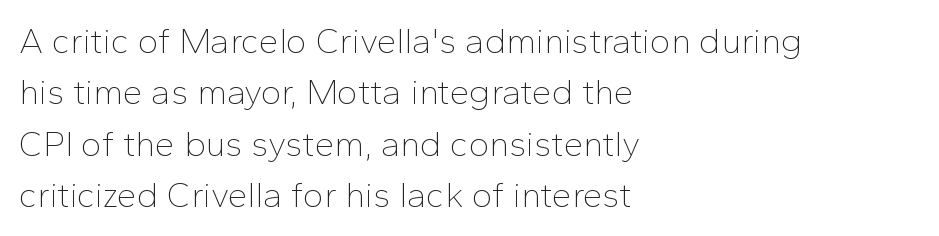
The image shows 35 px thin sans-serif type, upright; set left-aligned, normal line spacing (1.47x), normal letter spacing, not underlined; low stroke contrast and a medium x-height.
